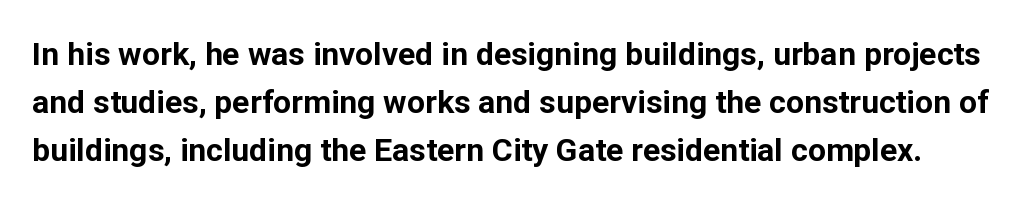
Q: Is the text bold? A: Yes.
Q: Is the text italic (slanted)? A: No, it is upright.
Q: Is the typeface a serif or a sans-serif typeface? A: Sans-serif.
Q: Is the text underlined? A: No.
Q: Is the spacing between letters normal or unusually wide? A: Normal.
Q: Is the spacing between lines tight, normal or loose? A: Normal.
Q: Width (condensed, normal, or wide)? A: Normal.
Q: Stroke contrast? A: Low.
Q: x-height? A: Medium.
Q: Monospaced? A: No.
